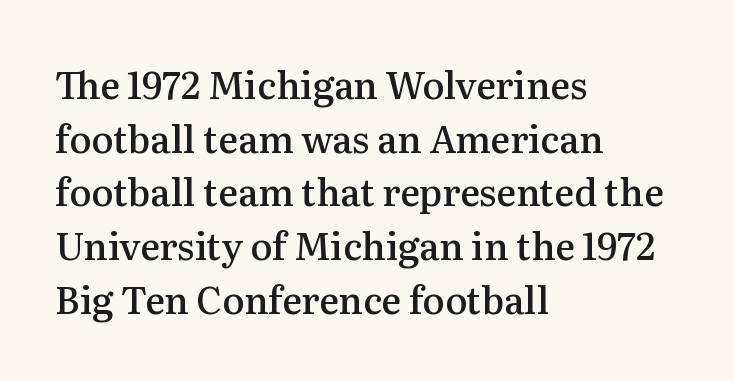
Q: Is the text bold? A: Semi-bold.
Q: Is the text italic (slanted)? A: No, it is upright.
Q: Is the typeface a serif or a sans-serif typeface? A: Serif.
Q: Is the text underlined? A: No.
Q: How is the paragraph aligned? A: Left-aligned.
Q: Is the spacing between letters normal or unusually wide? A: Normal.
Q: Is the spacing between lines tight, normal or loose? A: Normal.
Q: Width (condensed, normal, or wide)? A: Normal.
Q: Stroke contrast? A: Medium.
Q: x-height? A: Medium.
Q: Monospaced? A: No.
